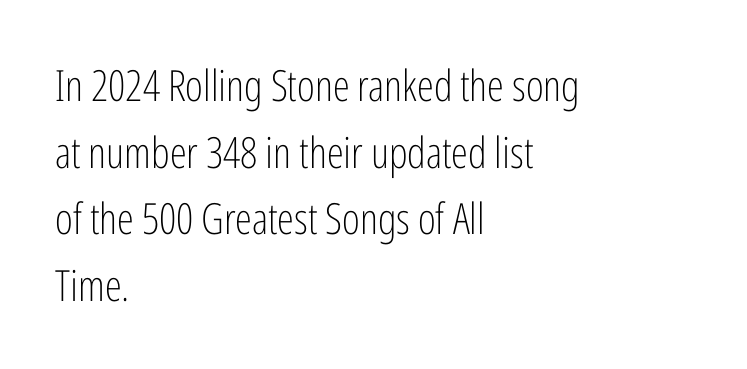
Q: Is the text bold? A: No.
Q: Is the text italic (slanted)? A: No, it is upright.
Q: Is the typeface a serif or a sans-serif typeface? A: Sans-serif.
Q: Is the text underlined? A: No.
Q: How is the paragraph aligned? A: Left-aligned.
Q: Is the spacing between letters normal or unusually wide? A: Normal.
Q: Is the spacing between lines tight, normal or loose? A: Normal.
Q: Width (condensed, normal, or wide)? A: Condensed.
Q: Stroke contrast? A: Low.
Q: x-height? A: Medium.
Q: Monospaced? A: No.
